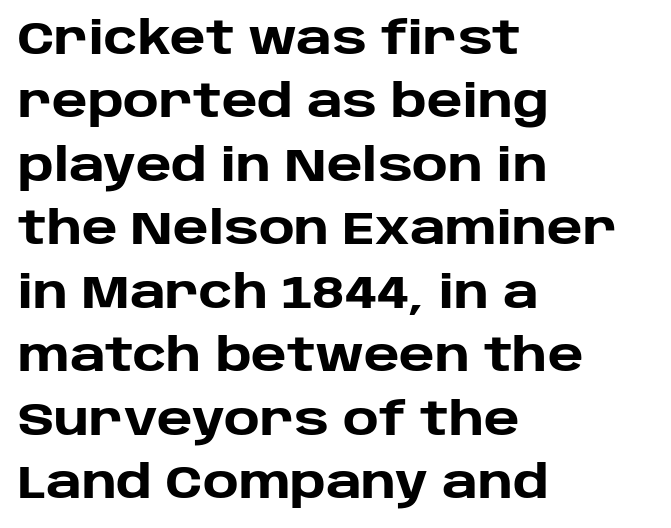
{"serif": "no", "italic": "no", "bold": "yes", "weight": "heavy", "width": "normal", "stroke_contrast": "low", "x_height": "large", "monospaced": "no", "underline": "no", "align": "left", "line_spacing": "normal", "line_spacing_ratio": 1.41, "letter_spacing": "normal", "letter_spacing_em": 0.0, "glyph_px": 45}
